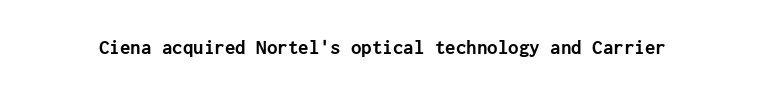
{"italic": "no", "bold": "yes", "underline": "no", "letter_spacing": "normal", "letter_spacing_em": 0.0, "glyph_px": 21}
